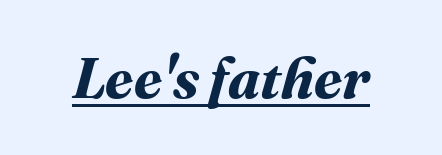
The image shows 57 px bold type; set normal letter spacing, underlined; medium stroke contrast and a medium x-height.
